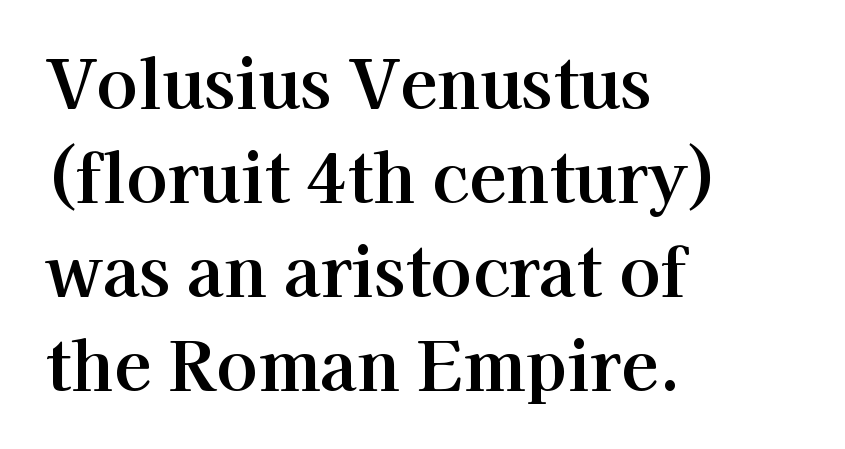
Q: Is the text italic (slanted)? A: No, it is upright.
Q: Is the typeface a serif or a sans-serif typeface? A: Serif.
Q: Is the text underlined? A: No.
Q: How is the paragraph aligned? A: Left-aligned.
Q: Is the spacing between letters normal or unusually wide? A: Normal.
Q: Is the spacing between lines tight, normal or loose? A: Normal.
Q: Width (condensed, normal, or wide)? A: Normal.
Q: Stroke contrast? A: High.
Q: x-height? A: Medium.
Q: Monospaced? A: No.
